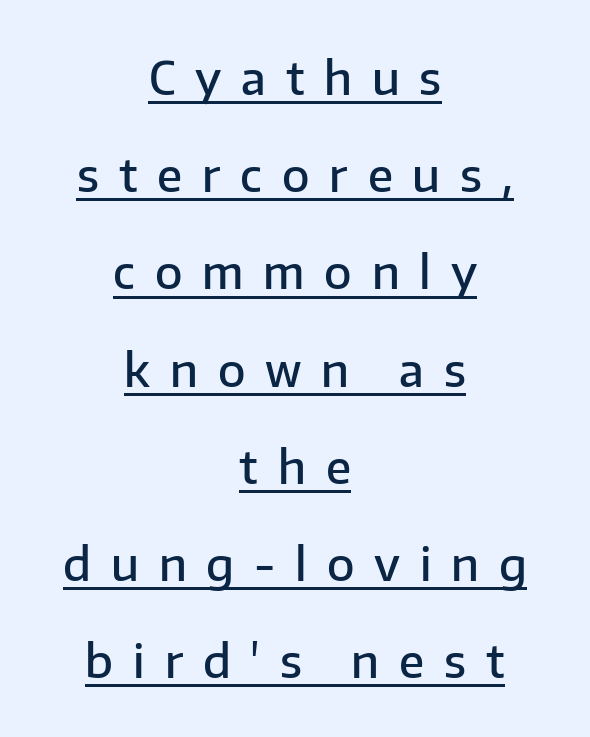
Q: Is the text bold? A: Semi-bold.
Q: Is the text italic (slanted)? A: No, it is upright.
Q: Is the typeface a serif or a sans-serif typeface? A: Sans-serif.
Q: Is the text underlined? A: Yes.
Q: How is the paragraph aligned? A: Centered.
Q: Is the spacing between letters normal or unusually wide? A: Unusually wide.
Q: Is the spacing between lines tight, normal or loose? A: Loose.
Q: Width (condensed, normal, or wide)? A: Normal.
Q: Stroke contrast? A: Low.
Q: x-height? A: Medium.
Q: Monospaced? A: No.
